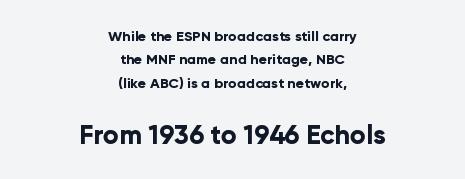
Q: Is the text bold? A: Yes.
Q: Is the text italic (slanted)? A: No, it is upright.
Q: Is the text underlined? A: No.
Q: How is the paragraph aligned? A: Centered.
Q: Is the spacing between letters normal or unusually wide? A: Normal.
Q: Is the spacing between lines tight, normal or loose? A: Normal.
Q: Which block of text is set in a larger size, the first (top) or the second (bottom)? A: The second (bottom) one.
